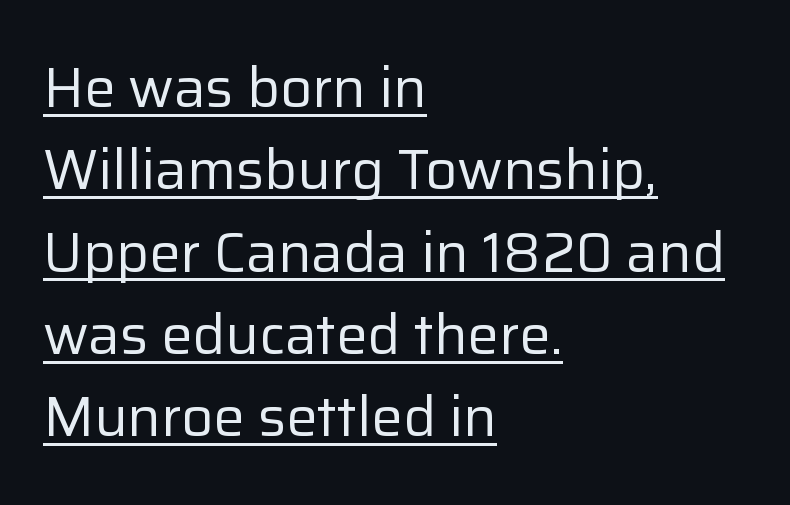
{"serif": "no", "italic": "no", "bold": "no", "weight": "regular", "width": "normal", "stroke_contrast": "low", "x_height": "medium", "monospaced": "no", "underline": "yes", "align": "left", "line_spacing": "normal", "line_spacing_ratio": 1.47, "letter_spacing": "normal", "letter_spacing_em": 0.0, "glyph_px": 56}
